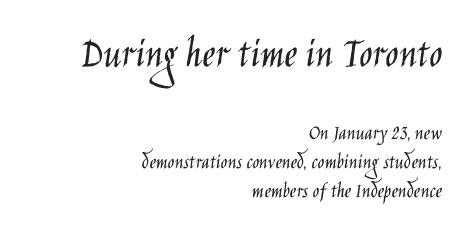
Q: Is the text bold? A: No.
Q: Is the text italic (slanted)? A: Yes.
Q: Is the typeface a serif or a sans-serif typeface? A: Sans-serif.
Q: Is the text underlined? A: No.
Q: How is the paragraph aligned? A: Right-aligned.
Q: Is the spacing between letters normal or unusually wide? A: Normal.
Q: Is the spacing between lines tight, normal or loose? A: Normal.
Q: Which block of text is set in a larger size, the first (top) or the second (bottom)? A: The first (top) one.
Q: Width (condensed, normal, or wide)? A: Condensed.
Q: Stroke contrast? A: Low.
Q: x-height? A: Large.
Q: Monospaced? A: No.
